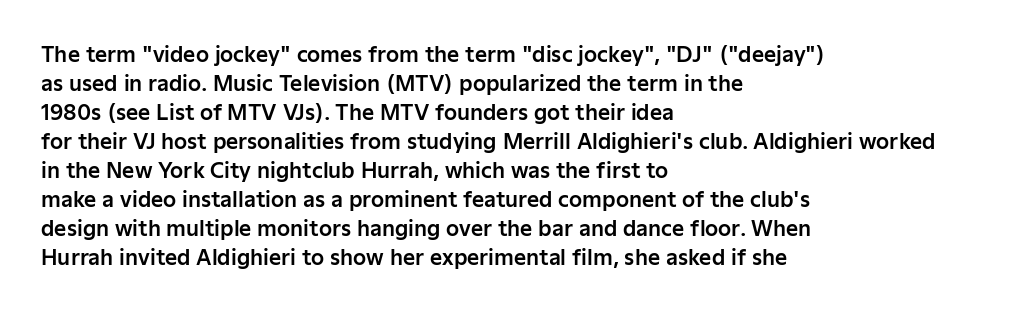
The image shows 21 px text type, upright; set left-aligned, normal line spacing (1.38x), normal letter spacing, not underlined.
